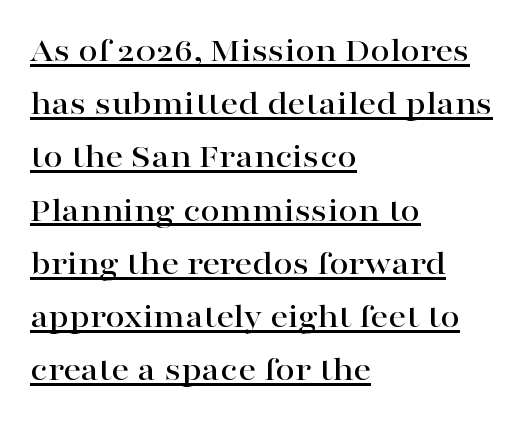
Looks like regular typesetting: each glyph gets only the width it needs. Honestly, the letter spacing is just normal — you wouldn't notice it. Each letter's strokes conclude with small projecting serifs. Every word sits above its own underline. Characters remain perfectly vertical along every line. The compositor pushed each line to the left boundary.
